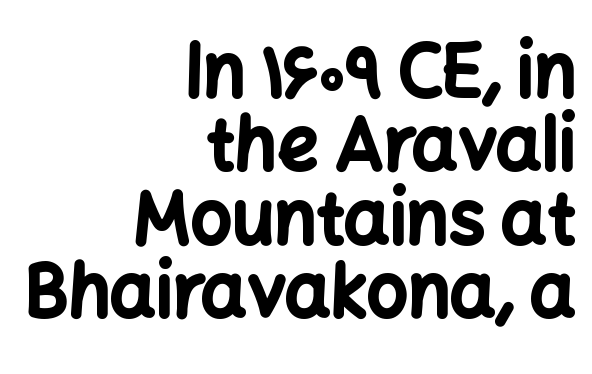
Q: Is the text bold? A: Yes.
Q: Is the text italic (slanted)? A: No, it is upright.
Q: Is the typeface a serif or a sans-serif typeface? A: Sans-serif.
Q: Is the text underlined? A: No.
Q: How is the paragraph aligned? A: Right-aligned.
Q: Is the spacing between letters normal or unusually wide? A: Normal.
Q: Is the spacing between lines tight, normal or loose? A: Tight.
Q: Width (condensed, normal, or wide)? A: Normal.
Q: Stroke contrast? A: Low.
Q: x-height? A: Medium.
Q: Monospaced? A: No.
